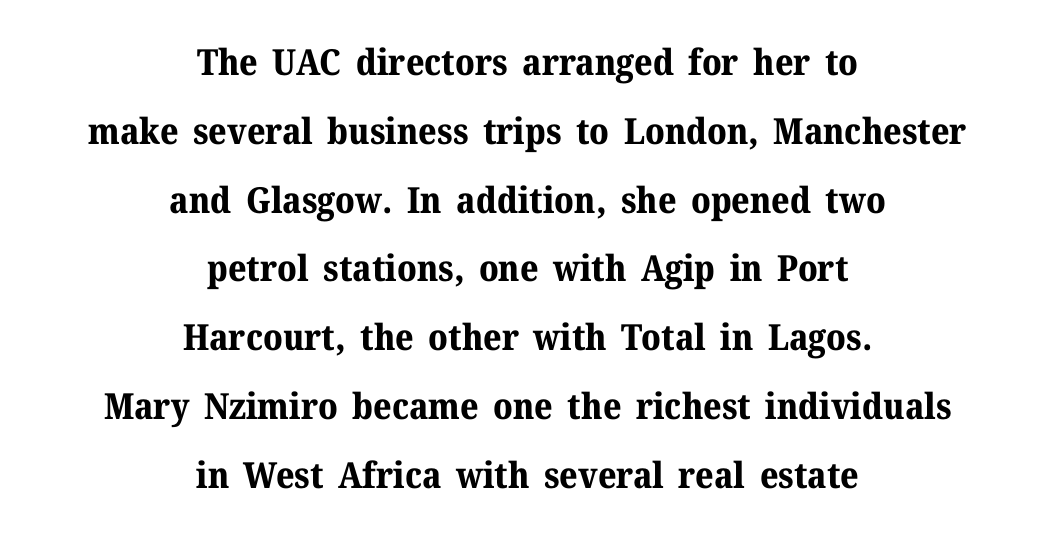
Q: Is the text bold? A: Yes.
Q: Is the text italic (slanted)? A: No, it is upright.
Q: Is the typeface a serif or a sans-serif typeface? A: Serif.
Q: Is the text underlined? A: No.
Q: How is the paragraph aligned? A: Centered.
Q: Is the spacing between letters normal or unusually wide? A: Normal.
Q: Is the spacing between lines tight, normal or loose? A: Loose.
Q: Width (condensed, normal, or wide)? A: Normal.
Q: Stroke contrast? A: Medium.
Q: x-height? A: Medium.
Q: Monospaced? A: No.
